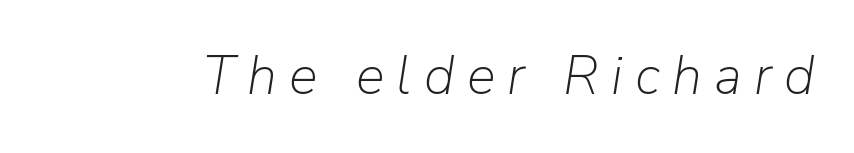
The image shows 54 px light type, italic (leaning right); set unusually wide letter spacing (+0.23 em), not underlined; low stroke contrast and a medium x-height.
